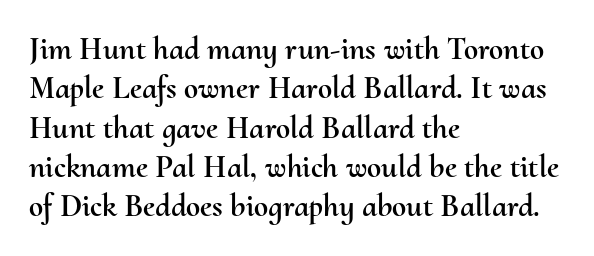
Type without underlining. The face used here is proportionally spaced, like ordinary book or web type. Vertical strokes here are truly vertical. All the whitespace from short lines collects on the right. Does extra space separate the letters? No, they use regular spacing.
